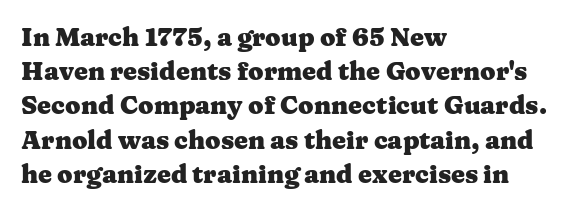
The lines in this sample share a left origin and differ only in where they stop. Summary of vertical rhythm: regular, with standard interline spacing. Italic: no, the glyphs are upright roman. The letterforms sit shoulder to shoulder at normal distance. Set as a true bold cut, around the 700 mark. The baseline area is clear.
